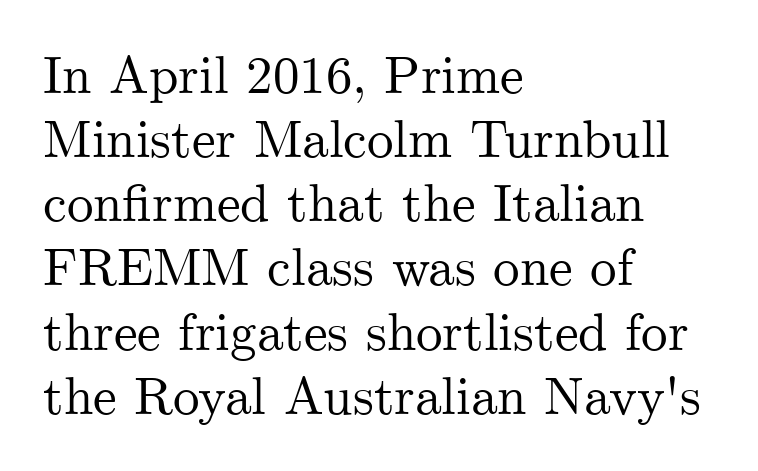
The image shows 53 px serif type, upright; set left-aligned, line spacing 1.21x, normal letter spacing, not underlined; medium stroke contrast and a small x-height.
